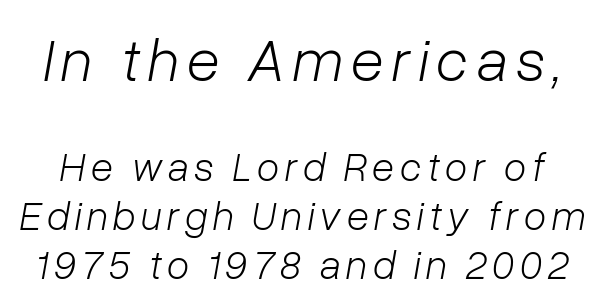
Q: Is the text bold? A: No.
Q: Is the text italic (slanted)? A: Yes, it leans right by about 10 degrees.
Q: Is the text underlined? A: No.
Q: Which block of text is set in a larger size, the first (top) or the second (bottom)? A: The first (top) one.
Q: Width (condensed, normal, or wide)? A: Normal.
Q: Stroke contrast? A: Low.
Q: x-height? A: Medium.
Q: Monospaced? A: No.
